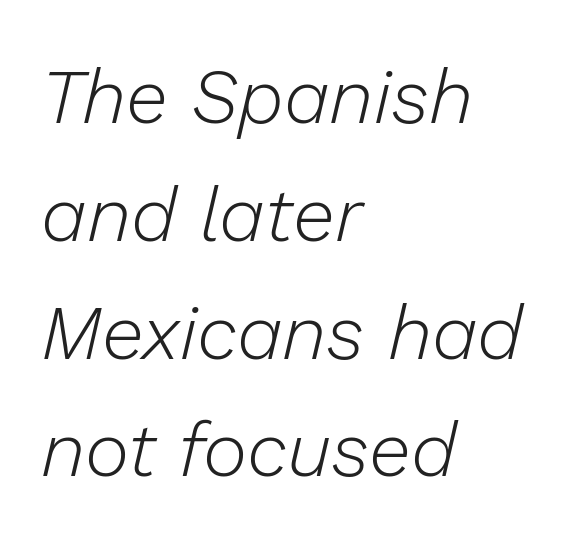
{"italic": "yes", "lean": "right", "slant_degrees": 13, "bold": "no", "weight": "light", "width": "normal", "stroke_contrast": "low", "x_height": "medium", "monospaced": "no", "underline": "no", "align": "left", "line_spacing": "normal", "line_spacing_ratio": 1.55, "letter_spacing": "normal", "letter_spacing_em": 0.0, "glyph_px": 76}
